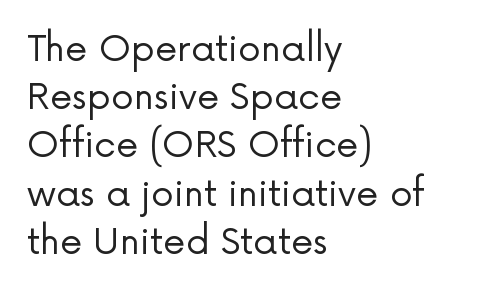
The image shows 36 px regular-weight sans-serif type, upright; set left-aligned, normal line spacing (1.34x), normal letter spacing, not underlined; low stroke contrast and a medium x-height.
